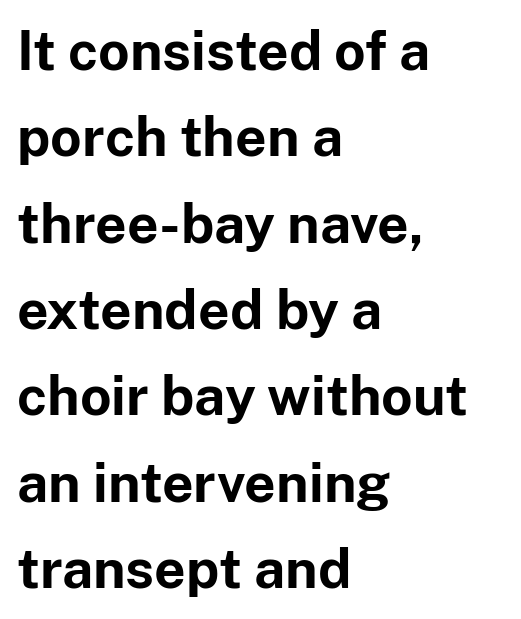
{"serif": "no", "italic": "no", "bold": "yes", "weight": "bold", "width": "normal", "stroke_contrast": "low", "x_height": "medium", "monospaced": "no", "underline": "no", "align": "left", "line_spacing": "normal", "line_spacing_ratio": 1.57, "letter_spacing": "normal", "letter_spacing_em": 0.0, "glyph_px": 55}
